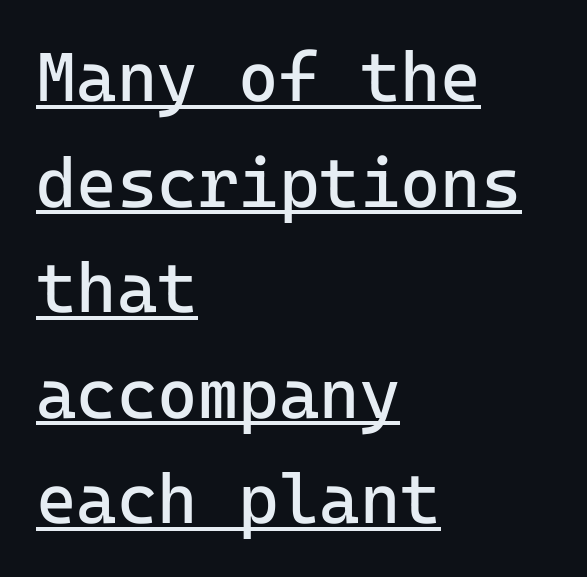
The image shows 69 px regular-weight sans-serif type, upright, monospaced; set left-aligned, normal line spacing (1.53x), normal letter spacing, underlined; low stroke contrast and a medium x-height.
